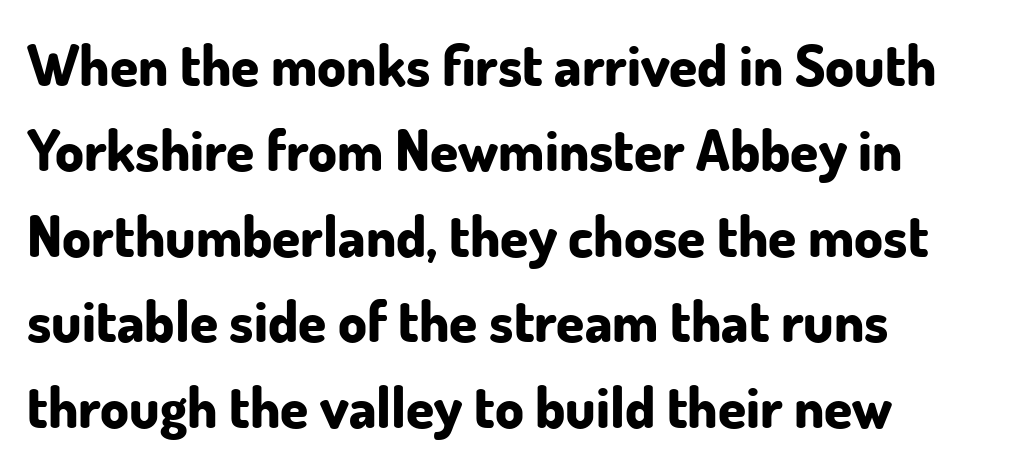
The image shows 57 px bold sans-serif type, upright; set left-aligned, normal line spacing (1.5x), normal letter spacing, not underlined; low stroke contrast and a small x-height.
